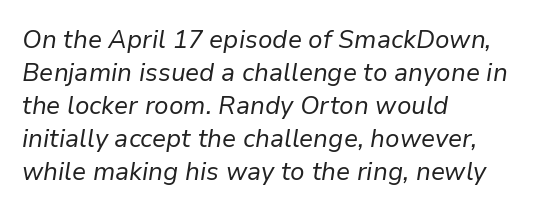
{"italic": "yes", "lean": "right", "slant_degrees": 9, "bold": "no", "underline": "no", "align": "left", "line_spacing": "normal", "line_spacing_ratio": 1.32, "letter_spacing": "normal", "letter_spacing_em": 0.0, "glyph_px": 25}
